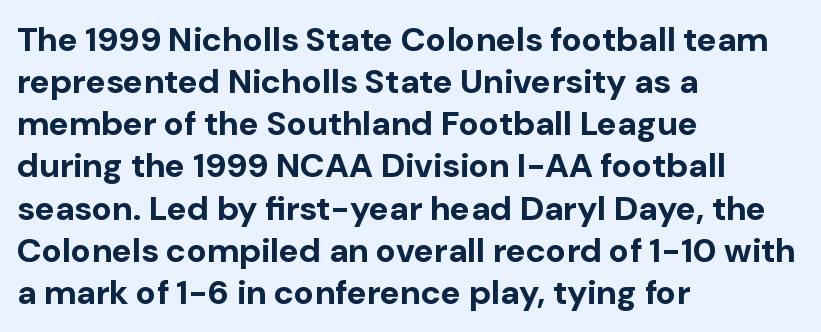
The image shows 34 px bold sans-serif type, upright; set left-aligned, line spacing 1.24x, normal letter spacing, not underlined; low stroke contrast and a medium x-height.
